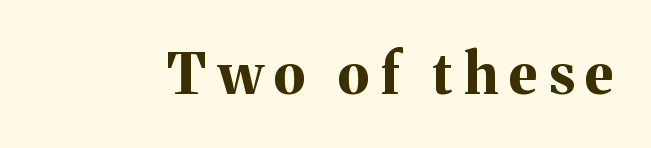
The image shows 56 px bold serif type, upright; set unusually wide letter spacing (+0.21 em), not underlined; medium stroke contrast and a medium x-height.
